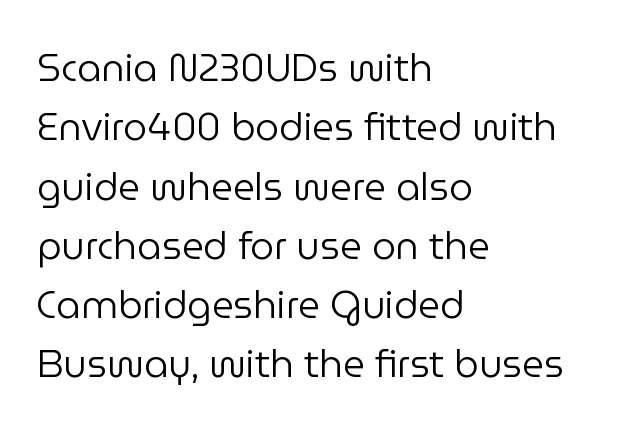
Q: Is the text bold? A: No.
Q: Is the text italic (slanted)? A: No, it is upright.
Q: Is the typeface a serif or a sans-serif typeface? A: Sans-serif.
Q: Is the text underlined? A: No.
Q: How is the paragraph aligned? A: Left-aligned.
Q: Is the spacing between letters normal or unusually wide? A: Normal.
Q: Is the spacing between lines tight, normal or loose? A: Normal.
Q: Width (condensed, normal, or wide)? A: Normal.
Q: Stroke contrast? A: Low.
Q: x-height? A: Medium.
Q: Monospaced? A: No.
